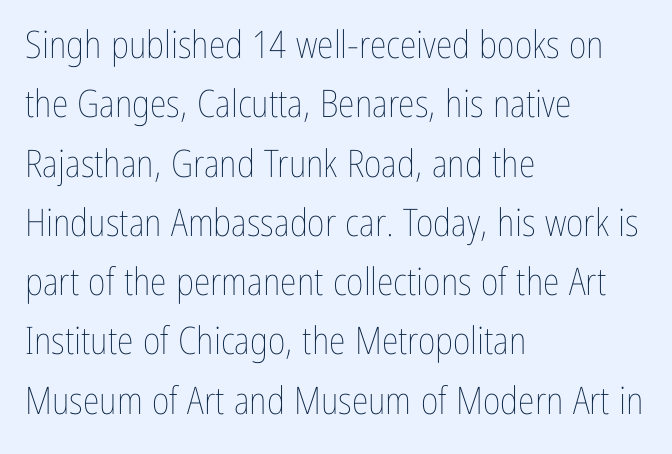
Descenders hang freely into open space. Think standard paragraph weight, or any step lighter than that. The horizontal fit of the characters is conventional and even. Each letter keeps its own natural width here, so spacing adapts to shape. Compared with a centered layout, this one pins lines to the left instead. Each new line begins a customary step beneath the previous one.
